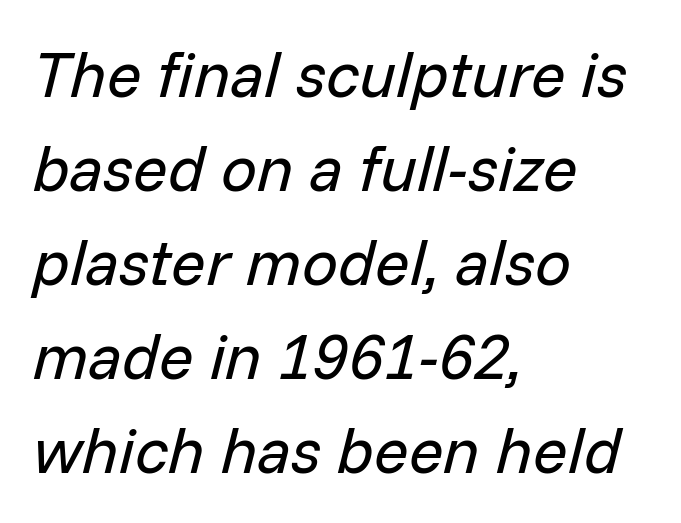
Vertical spacing — default. These lines keep a tight, regular rhythm from letter to letter. The face used here is proportionally spaced, like ordinary book or web type. Type without underlining. Casual observation: everything's shoved over to the left.
